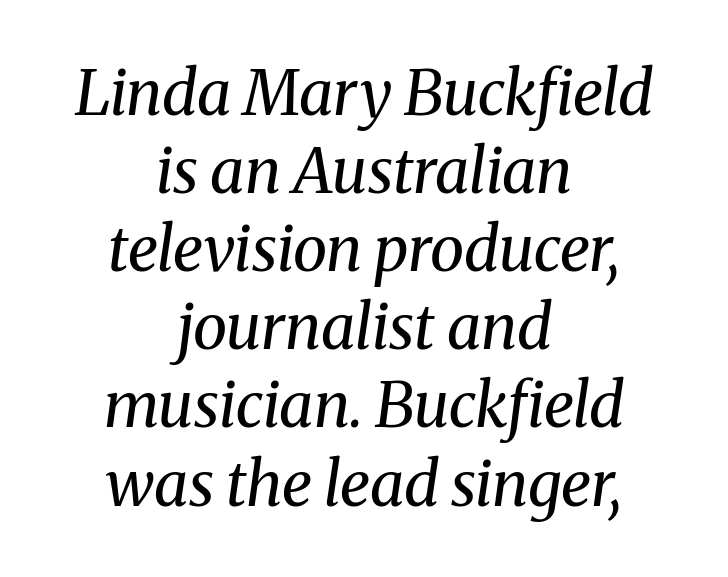
{"serif": "yes", "italic": "yes", "lean": "right", "slant_degrees": 8, "bold": "no", "weight": "regular", "width": "normal", "stroke_contrast": "medium", "x_height": "medium", "monospaced": "no", "underline": "no", "align": "center", "line_spacing": "normal", "line_spacing_ratio": 1.26, "letter_spacing": "normal", "letter_spacing_em": 0.0, "glyph_px": 62}
